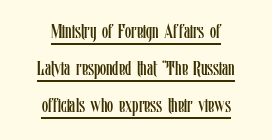
{"italic": "no", "bold": "no", "underline": "yes", "align": "center", "line_spacing_ratio": 1.85, "letter_spacing": "normal", "letter_spacing_em": 0.0, "glyph_px": 20}
